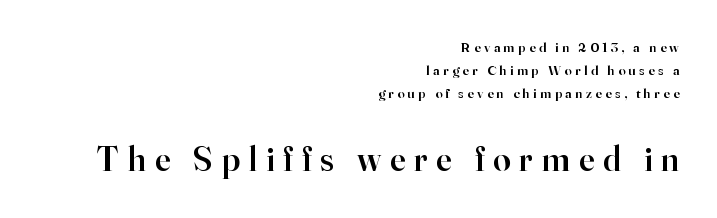
The image shows 35 px semibold serif type, upright; set right-aligned, normal line spacing (1.66x), unusually wide letter spacing (+0.25 em), not underlined; the second (bottom) block is 2.5x larger; high stroke contrast and a small x-height.
